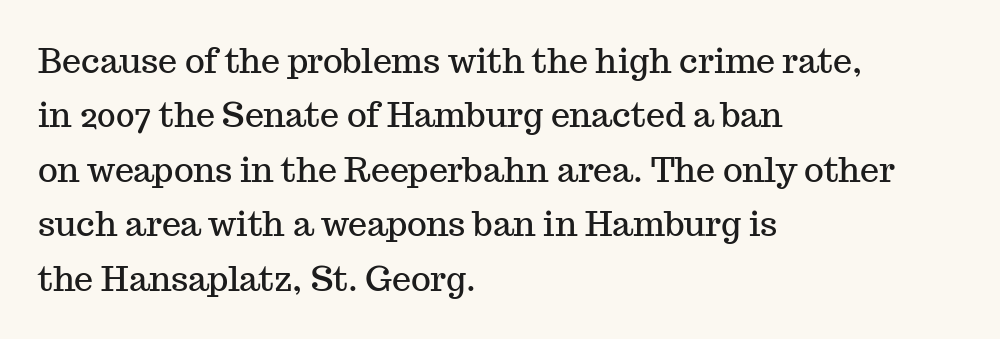
The foot of each line stays bare and open. Does extra space separate the letters? No, they use regular spacing. Does the lettering tilt? It doesn't — this is upright. These lines are rendered in a variable-pitch font.
